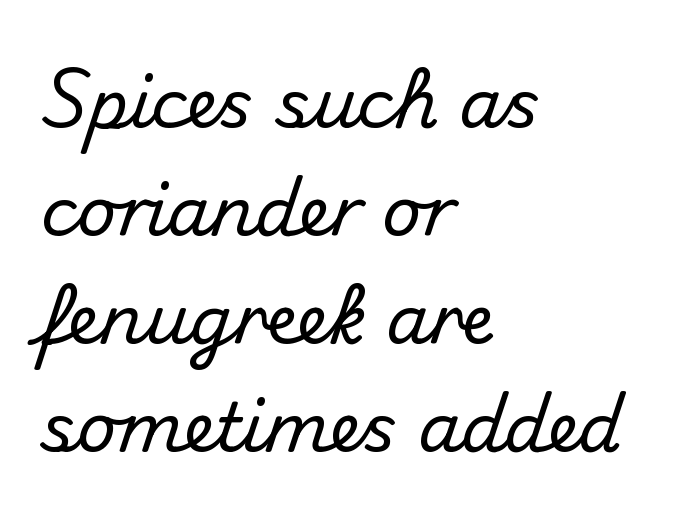
The image shows 68 px sans-serif type; set left-aligned, normal line spacing (1.59x), normal letter spacing, not underlined; medium stroke contrast and a small x-height.
